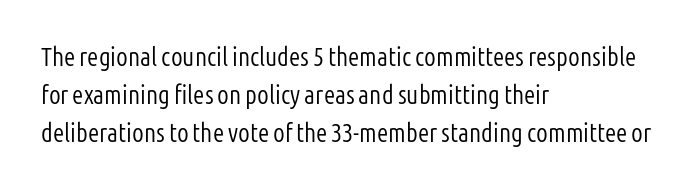
The image shows 26 px text type, upright; set left-aligned, normal line spacing (1.46x), normal letter spacing, not underlined.
